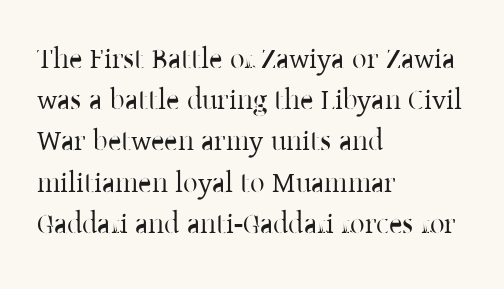
Each letter keeps its own natural width here, so spacing adapts to shape. There is no visible air inserted between adjacent glyphs. Baseline-to-baseline distance is the conventional proportion of letter height. The axis of the letterforms is exactly vertical.
